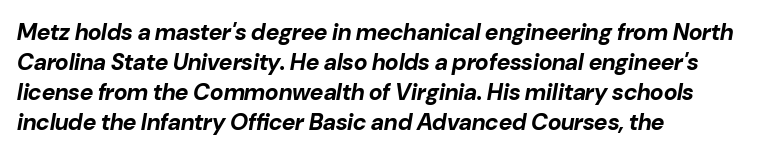
Q: Is the text bold? A: Yes.
Q: Is the text italic (slanted)? A: Yes, it leans right by about 10 degrees.
Q: Is the text underlined? A: No.
Q: How is the paragraph aligned? A: Left-aligned.
Q: Is the spacing between letters normal or unusually wide? A: Normal.
Q: Is the spacing between lines tight, normal or loose? A: Normal.
